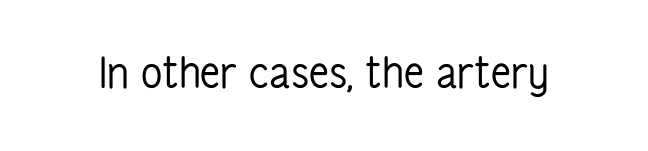
The baseline area is clear. The axis of the letterforms is exactly vertical. Letterform terminals end flat and unadorned throughout the passage. Weight class: somewhere from thin through regular. Short note: letters normally spaced. Looks like regular typesetting: each glyph gets only the width it needs.
